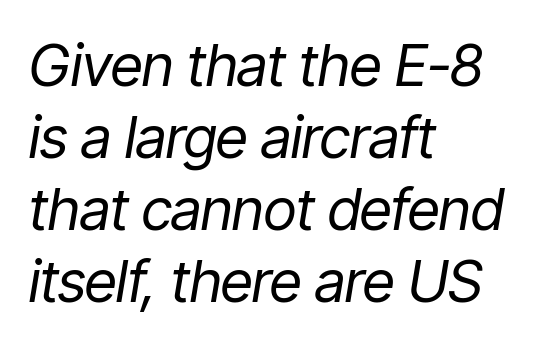
{"italic": "yes", "lean": "right", "slant_degrees": 9, "bold": "no", "weight": "regular", "width": "condensed", "stroke_contrast": "low", "x_height": "medium", "monospaced": "no", "underline": "no", "align": "left", "line_spacing_ratio": 1.24, "letter_spacing": "normal", "letter_spacing_em": 0.0, "glyph_px": 58}
